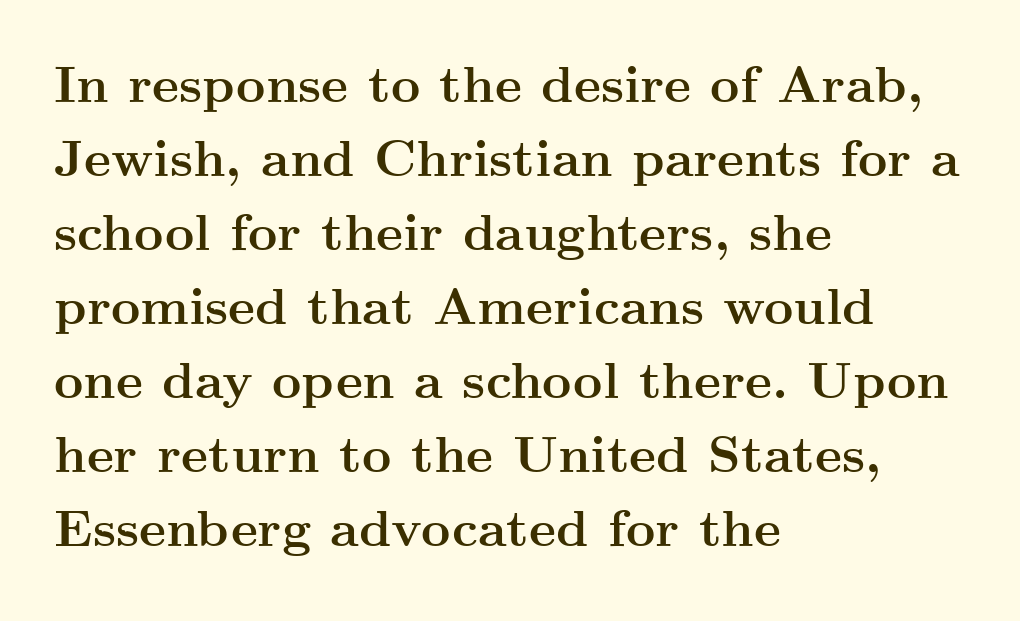
Q: Is the text bold? A: Yes.
Q: Is the text italic (slanted)? A: No, it is upright.
Q: Is the typeface a serif or a sans-serif typeface? A: Serif.
Q: Is the text underlined? A: No.
Q: How is the paragraph aligned? A: Left-aligned.
Q: Is the spacing between letters normal or unusually wide? A: Normal.
Q: Is the spacing between lines tight, normal or loose? A: Normal.
Q: Width (condensed, normal, or wide)? A: Wide.
Q: Stroke contrast? A: Medium.
Q: x-height? A: Small.
Q: Monospaced? A: No.
